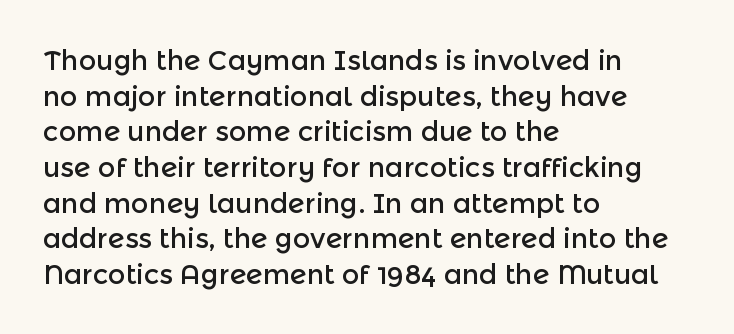
{"italic": "no", "underline": "no", "align": "left", "line_spacing": "normal", "line_spacing_ratio": 1.32, "letter_spacing": "normal", "letter_spacing_em": 0.0, "glyph_px": 27}
